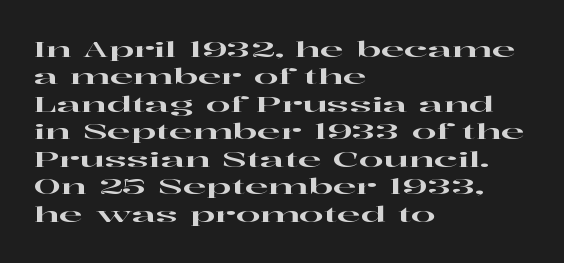
{"italic": "no", "underline": "no", "align": "left", "line_spacing": "normal", "line_spacing_ratio": 1.25, "letter_spacing": "normal", "letter_spacing_em": 0.0, "glyph_px": 22}
